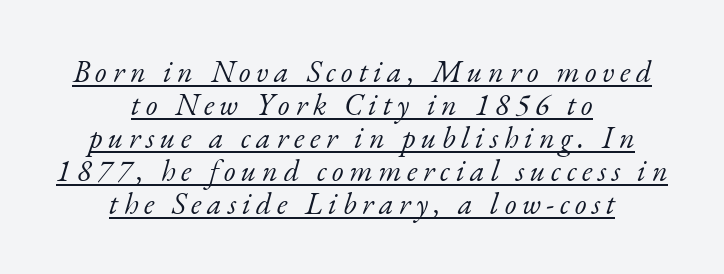
{"serif": "yes", "italic": "yes", "lean": "right", "slant_degrees": 17, "bold": "no", "weight": "light", "width": "normal", "stroke_contrast": "low", "x_height": "small", "monospaced": "no", "underline": "yes", "align": "center", "line_spacing": "tight", "line_spacing_ratio": 1.1, "glyph_px": 30}
